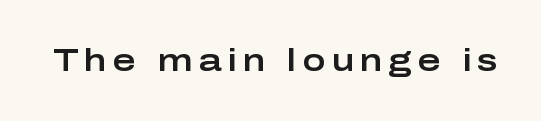
Q: Is the text italic (slanted)? A: No, it is upright.
Q: Is the typeface a serif or a sans-serif typeface? A: Sans-serif.
Q: Is the text underlined? A: No.
Q: Is the spacing between letters normal or unusually wide? A: Unusually wide.
Q: Width (condensed, normal, or wide)? A: Wide.
Q: Stroke contrast? A: Low.
Q: x-height? A: Medium.
Q: Monospaced? A: No.
